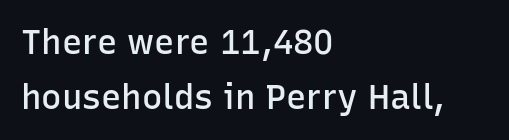
Where is the straight margin? On the left. The typography opts for an upright posture over an oblique one. Here the glyphs are tracked normally, forming tight word shapes. Compared with typical paragraphs, the rows here are spaced about the same. The gap between lines stays unmarked.
